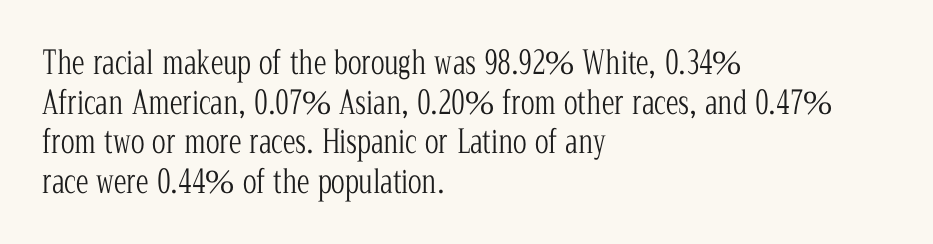
The image shows 32 px light, condensed serif type, upright; set left-aligned, line spacing 1.24x, normal letter spacing, not underlined; low stroke contrast and a medium x-height.
